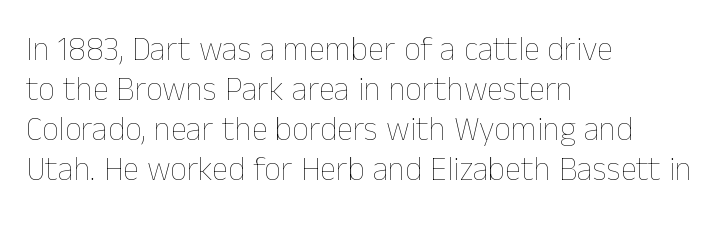
{"italic": "no", "bold": "no", "weight": "thin", "width": "normal", "stroke_contrast": "low", "x_height": "medium", "monospaced": "no", "underline": "no", "align": "left", "line_spacing_ratio": 1.21, "letter_spacing": "normal", "letter_spacing_em": 0.0, "glyph_px": 33}
